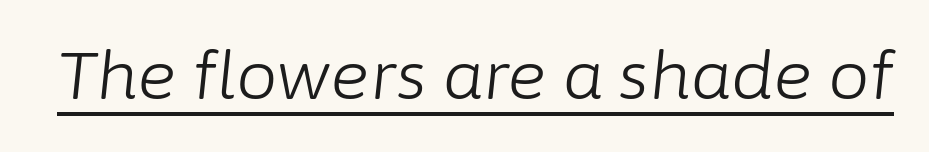
No chunkiness to these letters — they're not bold. Glyph-to-glyph distance matches everyday printed text. Every character sits at an angle, as italics do. Proportional: the letters do not fall into vertical columns.
